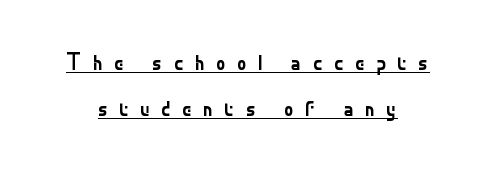
What's the leading like? Stretched, with rows far apart. Beneath each row of characters lies a ruled line. Letters have the restrained weight of plain body copy at most. Tall strokes in this sample are plumb rather than angled.
